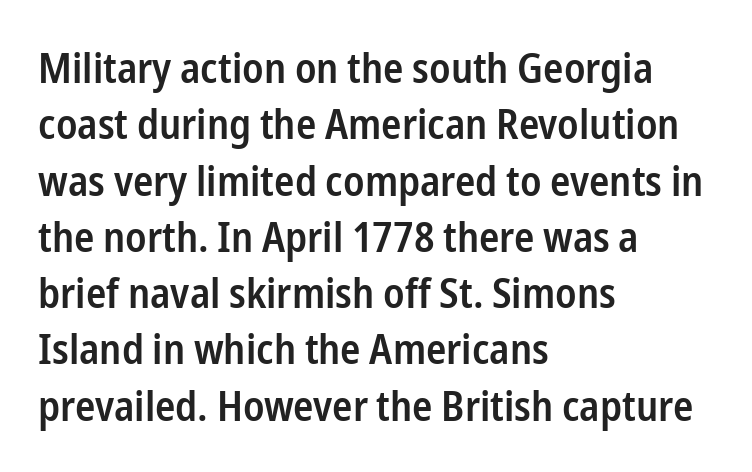
The image shows 42 px semibold, condensed sans-serif type, upright; set left-aligned, normal line spacing (1.34x), normal letter spacing, not underlined; low stroke contrast and a medium x-height.
